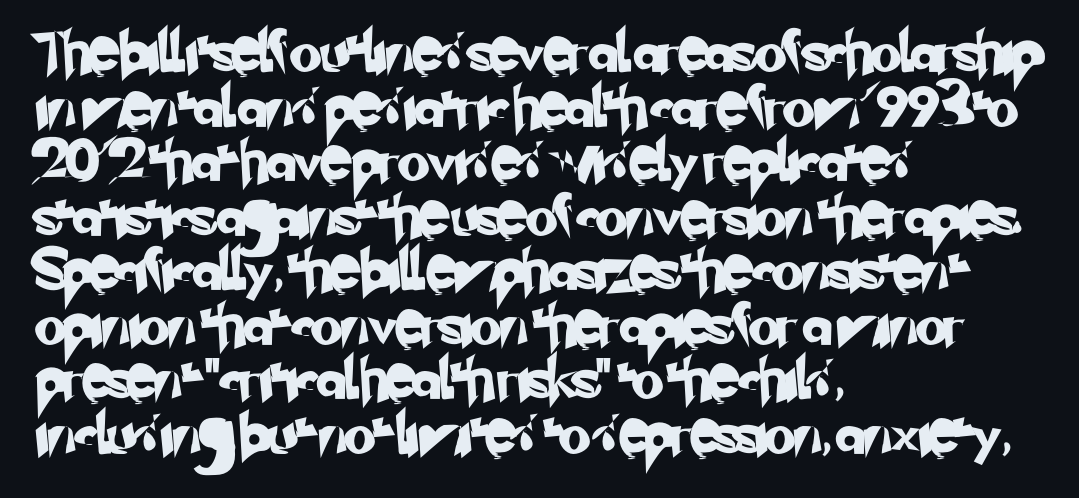
The image shows 41 px sans-serif type; set left-aligned, normal line spacing (1.33x), normal letter spacing, not underlined; low stroke contrast and a small x-height.
